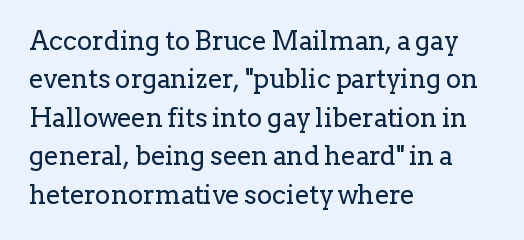
Leftover space on each line is placed entirely after the last word. The font sits on the lighter half of the weight spectrum, regular included. Here the glyphs are tracked normally, forming tight word shapes. Evenly set lines give the paragraph a standard silhouette. The area under the type is left untouched. The letters stand upright; this is a roman face.
